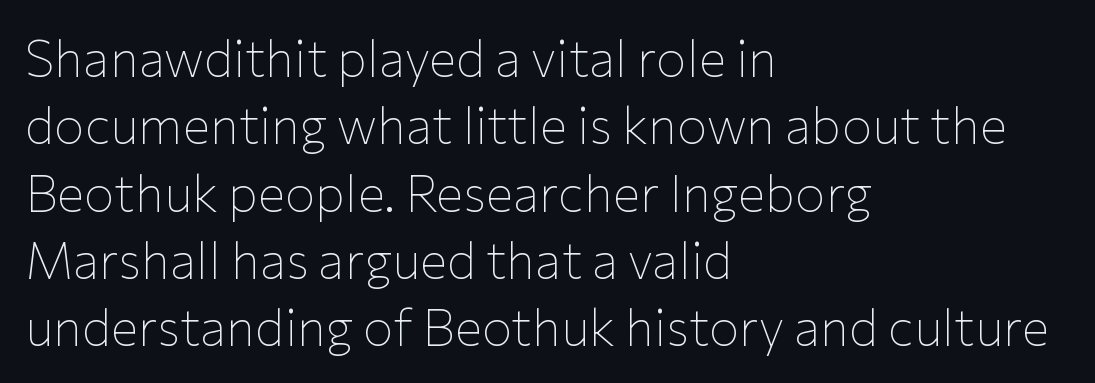
Q: Is the text bold? A: No.
Q: Is the text italic (slanted)? A: No, it is upright.
Q: Is the typeface a serif or a sans-serif typeface? A: Sans-serif.
Q: Is the text underlined? A: No.
Q: How is the paragraph aligned? A: Left-aligned.
Q: Is the spacing between letters normal or unusually wide? A: Normal.
Q: Is the spacing between lines tight, normal or loose? A: Normal.
Q: Width (condensed, normal, or wide)? A: Normal.
Q: Stroke contrast? A: Low.
Q: x-height? A: Medium.
Q: Monospaced? A: No.
